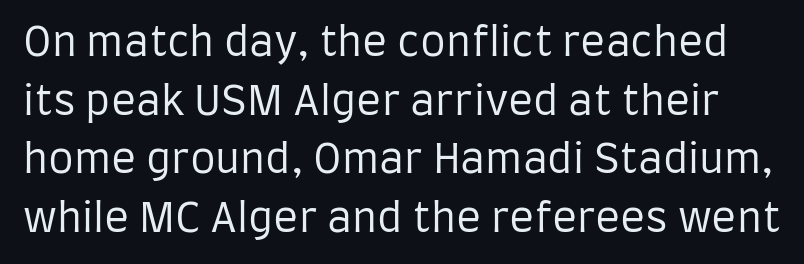
The image shows 41 px regular-weight, condensed sans-serif type, upright; set normal line spacing (1.43x), normal letter spacing, not underlined; low stroke contrast and a large x-height.
